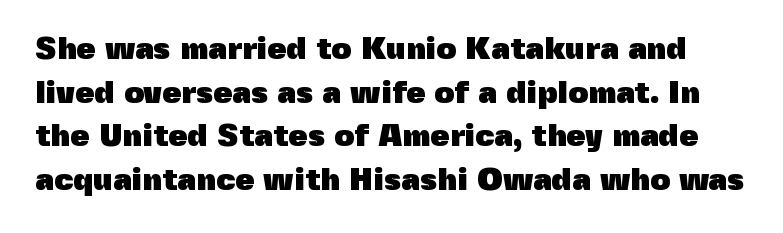
The image shows 31 px heavy sans-serif type, upright; set normal line spacing (1.41x), normal letter spacing, not underlined; a medium x-height.
